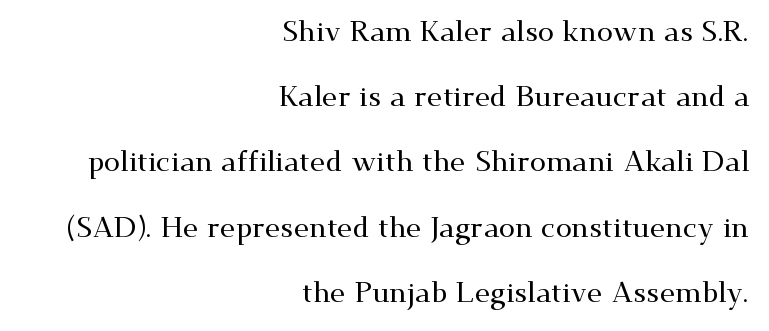
{"serif": "yes", "italic": "no", "width": "wide", "stroke_contrast": "medium", "x_height": "small", "monospaced": "no", "underline": "no", "align": "right", "line_spacing": "loose", "line_spacing_ratio": 2.25, "letter_spacing": "normal", "letter_spacing_em": 0.0, "glyph_px": 29}
